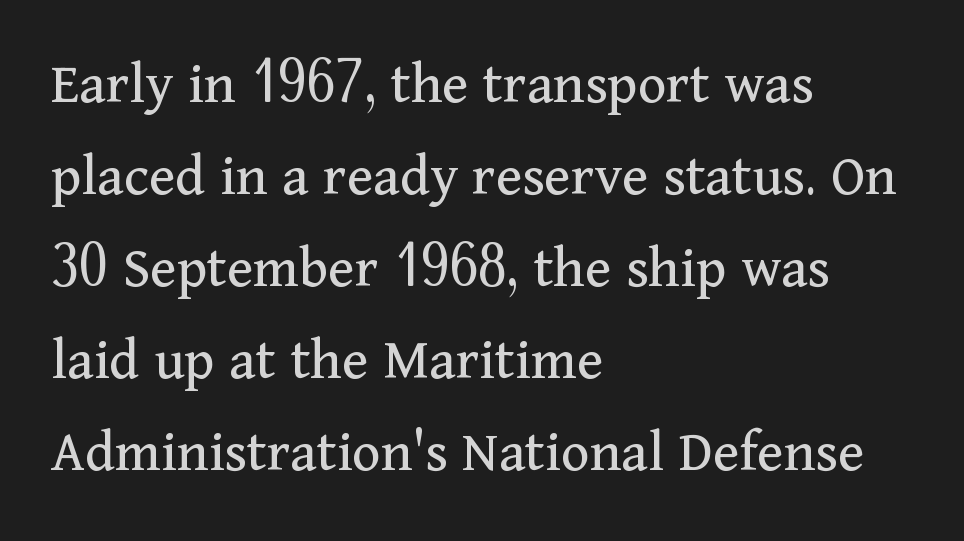
The image shows 61 px regular-weight serif type, upright; set left-aligned, normal line spacing (1.51x), normal letter spacing, not underlined; medium stroke contrast and a medium x-height.
